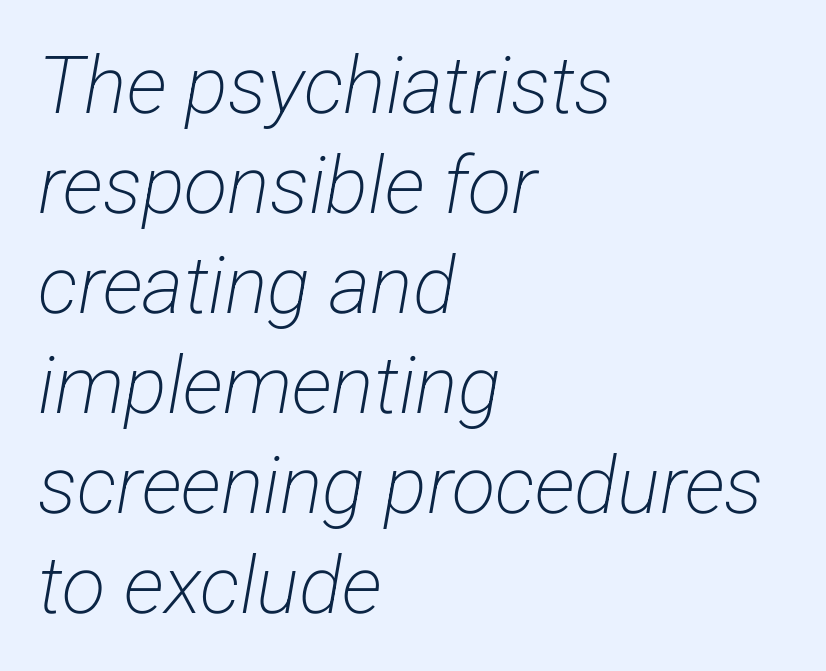
A sans-serif font was chosen for this passage. The strokes are not fattened; the text isn't bold. Character widths vary here, with narrow letters taking less room than wide ones. Normally led — the rows are evenly, conventionally spaced. Honestly, there is no underline to notice here at all. This rendering leaves character spacing at its baseline value.
